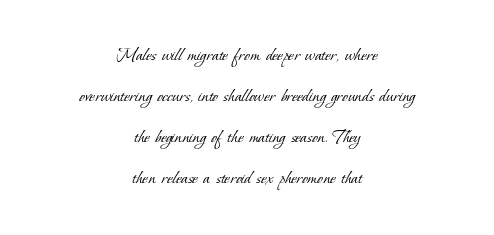
{"bold": "no", "underline": "no", "align": "center", "line_spacing": "loose", "line_spacing_ratio": 1.96, "letter_spacing": "normal", "letter_spacing_em": 0.0, "glyph_px": 21}
